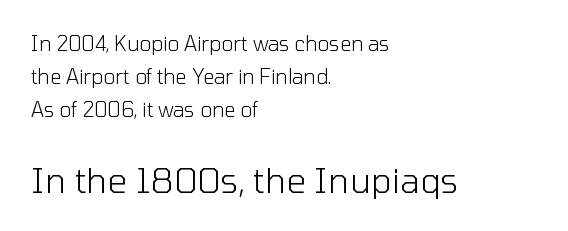
{"serif": "no", "italic": "no", "bold": "no", "weight": "light", "width": "normal", "stroke_contrast": "low", "x_height": "medium", "monospaced": "no", "underline": "no", "align": "left", "line_spacing": "normal", "line_spacing_ratio": 1.65, "letter_spacing": "normal", "letter_spacing_em": 0.0, "larger_block": "second", "size_ratio": 1.75, "glyph_px": 35}
